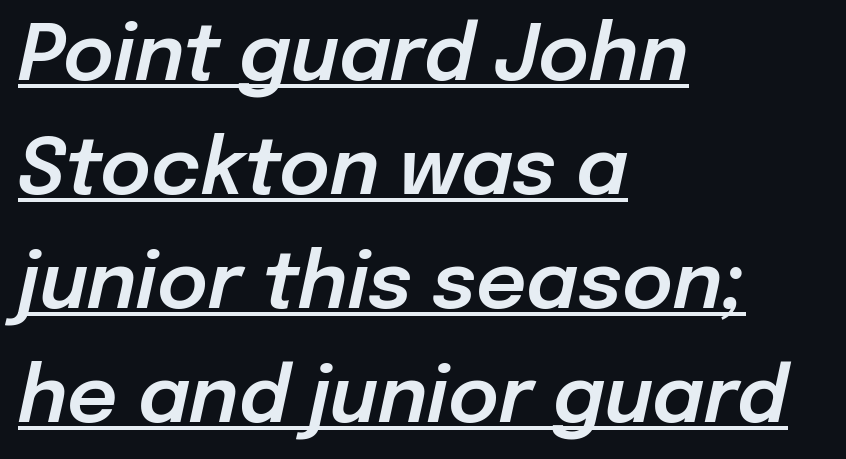
The image shows 78 px text type, italic (leaning right); set left-aligned, normal line spacing (1.46x), normal letter spacing, underlined; low stroke contrast and a medium x-height.
